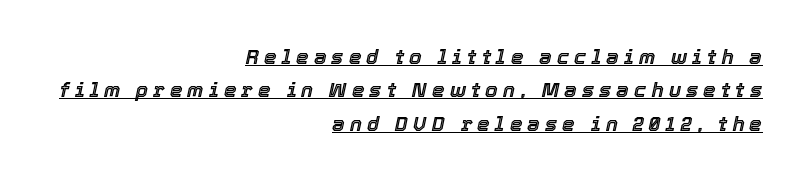
The image shows 20 px text type, italic (leaning right); set right-aligned, normal line spacing (1.67x), unusually wide letter spacing (+0.26 em), underlined.
